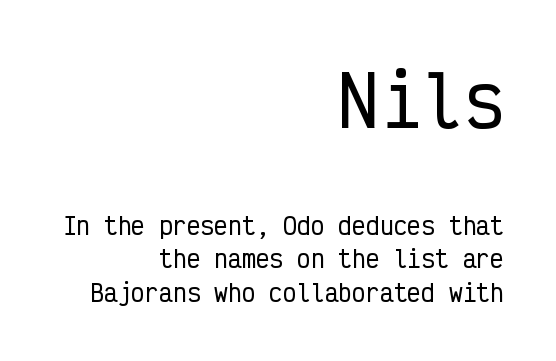
Any mark beneath the type? The region is blank. Here the glyphs are tracked normally, forming tight word shapes. Spacing verdict: monospaced, one width for all characters. Compare the two chunks: the upper has the greater cap height.
